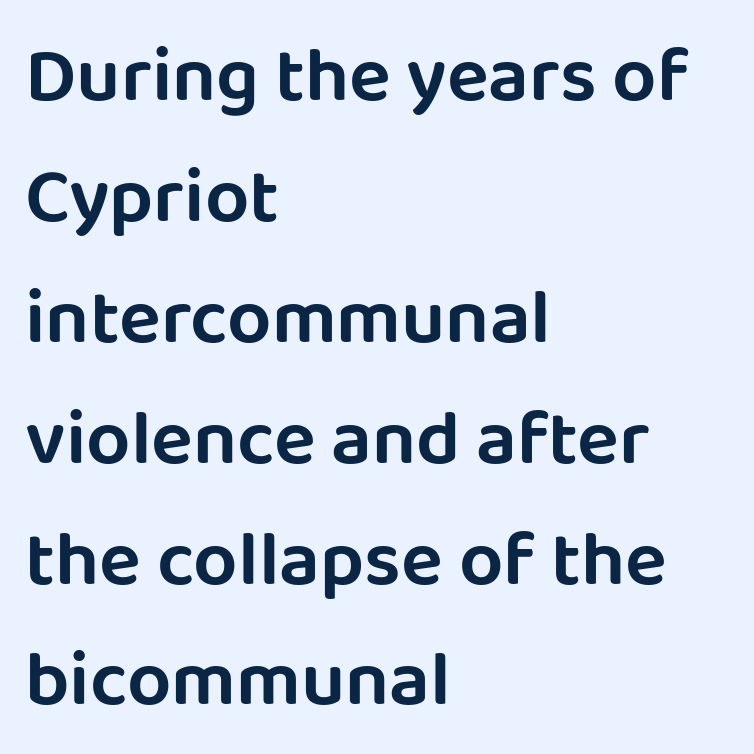
The font's upright variant was chosen for this text. The lines are quadded left. Are there feet on the stems? There aren't — it's a sans. Rule under the text: the space is simply empty. A typesetter would call this proportional, since set widths differ per character. Spacing between characters is what you'd get straight out of the box.
